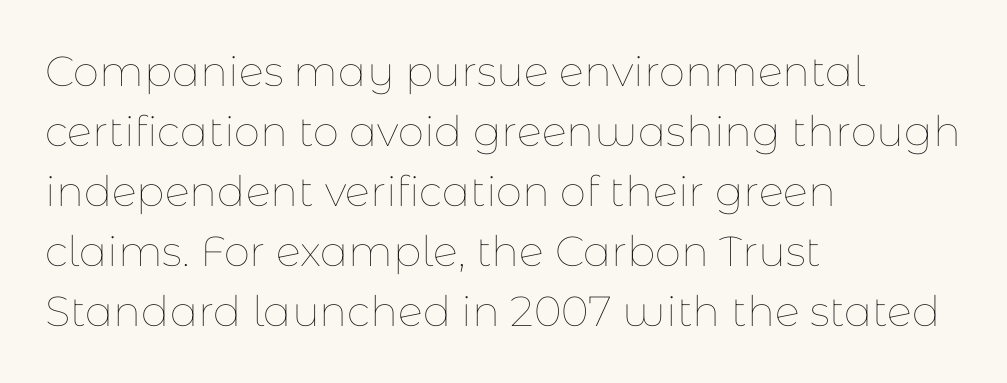
Horizontally, the lines are justified to the leading edge only. The passage shown is typed in a proportional face where columns would drift. A typesetter would mark this as roman, not italic. Honestly, there is no underline to notice here at all. The gaps between neighbouring characters are ordinary and unremarkable.
